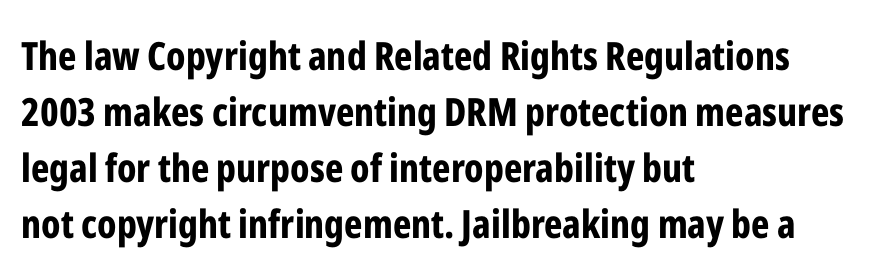
{"serif": "no", "italic": "no", "bold": "yes", "weight": "bold", "width": "condensed", "stroke_contrast": "low", "x_height": "medium", "monospaced": "no", "underline": "no", "align": "left", "line_spacing": "normal", "line_spacing_ratio": 1.44, "letter_spacing": "normal", "letter_spacing_em": 0.0, "glyph_px": 39}
